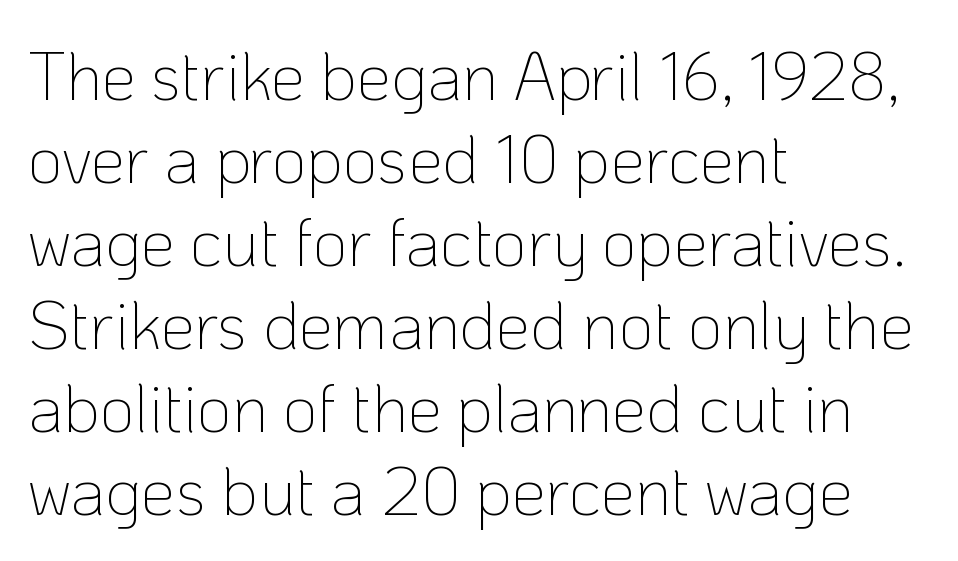
{"serif": "no", "italic": "no", "bold": "no", "weight": "thin", "width": "normal", "stroke_contrast": "low", "x_height": "medium", "monospaced": "no", "underline": "no", "align": "left", "line_spacing_ratio": 1.22, "letter_spacing": "normal", "letter_spacing_em": 0.0, "glyph_px": 68}
